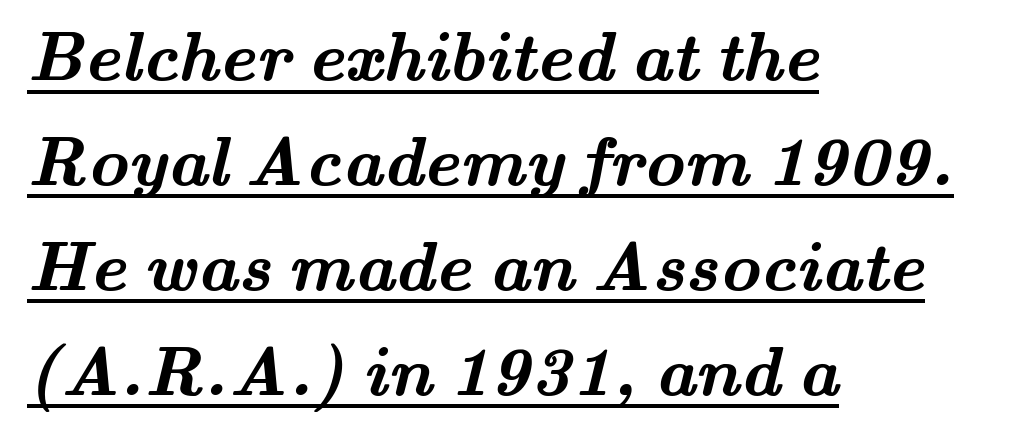
The image shows 69 px semibold, wide serif type; set left-aligned, normal line spacing (1.52x), normal letter spacing, underlined; medium stroke contrast and a small x-height.
